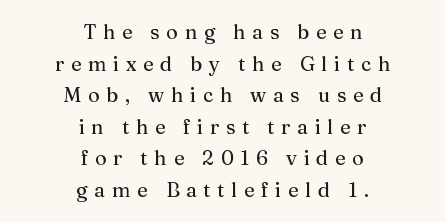
Alignment: centered. The axis of the letterforms is exactly vertical. Honestly, the letter spacing is so wide it's the main thing you notice. If you measured baseline to baseline, you'd find a middling distance. The space beneath each line is pristine and unruled.
